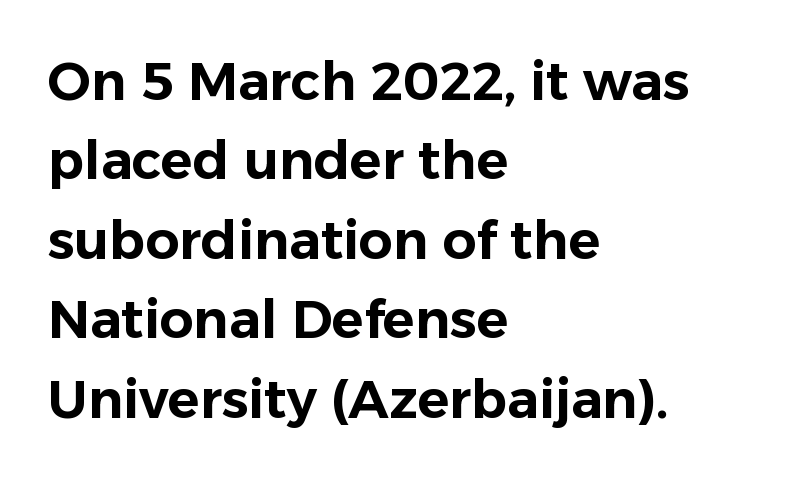
The letters stand straight up with perfectly vertical stems. Beneath every word, the page is bare. The ragged edge is on the right, which tells us the setting is flush left. The rendering uses a moderate line-height, typical for paragraphs. I'd call this a sans setting — the letters go barefoot. You could call the tracking neutral — neither tight nor loose.
